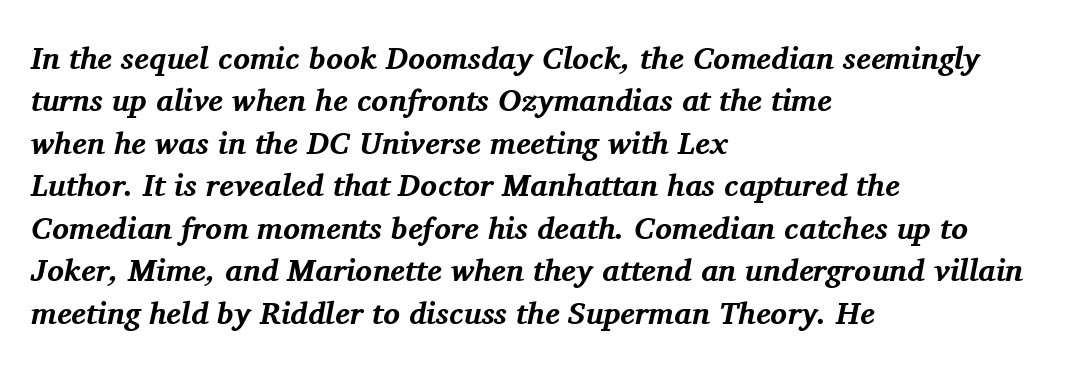
Q: Is the text bold? A: Yes.
Q: Is the text italic (slanted)? A: Yes, it leans right by about 11 degrees.
Q: Is the typeface a serif or a sans-serif typeface? A: Serif.
Q: Is the text underlined? A: No.
Q: How is the paragraph aligned? A: Left-aligned.
Q: Is the spacing between letters normal or unusually wide? A: Normal.
Q: Is the spacing between lines tight, normal or loose? A: Normal.
Q: Width (condensed, normal, or wide)? A: Normal.
Q: Stroke contrast? A: Medium.
Q: x-height? A: Medium.
Q: Monospaced? A: No.
